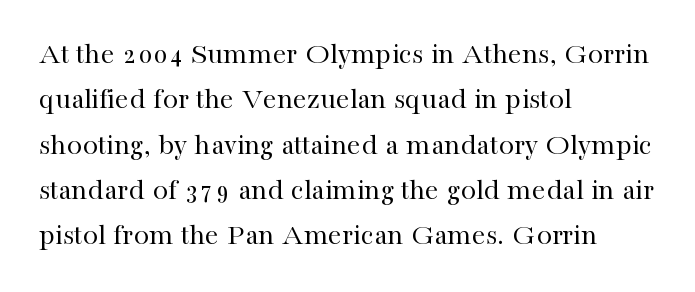
Unbolded letterforms with no extra heft. The glyphs are unaccompanied by any horizontal stroke below them. Varying glyph widths throughout — classic text-font behaviour. Each word holds together tightly as a unit, with standard inter-letter gaps. Line starts are locked; line ends wander.
